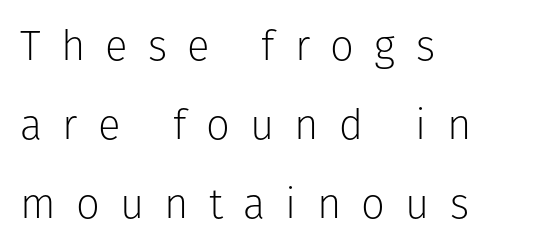
Caption: multi-line text, flush left, ragged right. A bare baseline throughout the passage. The passage shown is typed in a proportional face where columns would drift. Compared with typical body copy, the letter spacing here is much looser. Characters remain perfectly vertical along every line. Observe the absence of serifs on each vertical stroke in this sample.
